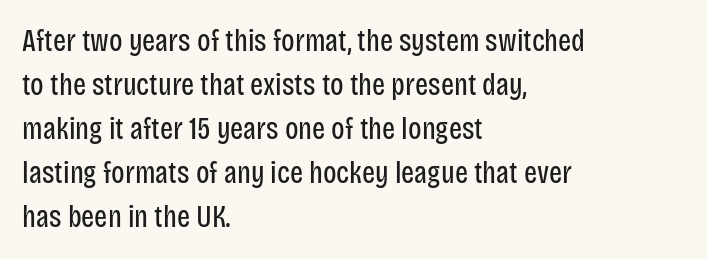
Q: Is the text bold? A: No.
Q: Is the text italic (slanted)? A: No, it is upright.
Q: Is the typeface a serif or a sans-serif typeface? A: Sans-serif.
Q: Is the text underlined? A: No.
Q: How is the paragraph aligned? A: Left-aligned.
Q: Is the spacing between letters normal or unusually wide? A: Normal.
Q: Is the spacing between lines tight, normal or loose? A: Normal.
Q: Width (condensed, normal, or wide)? A: Condensed.
Q: Stroke contrast? A: Low.
Q: x-height? A: Large.
Q: Monospaced? A: No.
